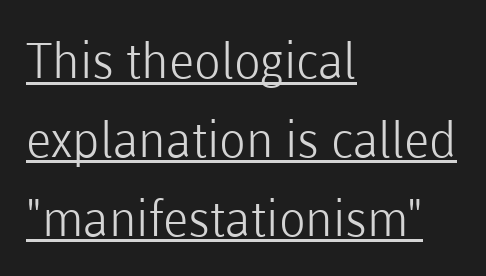
Every word sits above its own underline. Leftover space on each line is placed entirely after the last word. Serifs: no, the terminals of the letterforms are clean. Posture: vertical.
